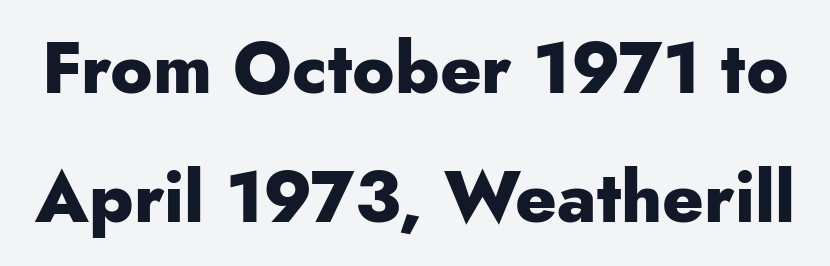
The image shows 71 px heavy sans-serif type, upright; set line spacing 1.81x, normal letter spacing, not underlined; low stroke contrast and a small x-height.
